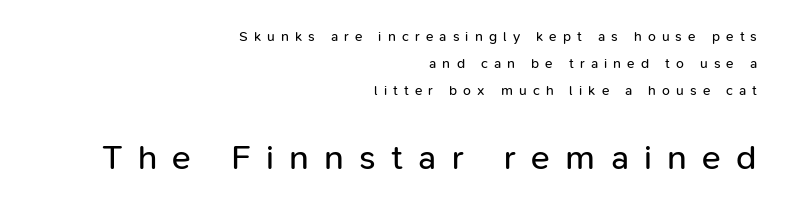
The image shows 35 px regular-weight sans-serif type, upright; set right-aligned, loose line spacing (1.92x), unusually wide letter spacing (+0.44 em), not underlined; the second (bottom) block is 2.5x larger; low stroke contrast and a medium x-height.
